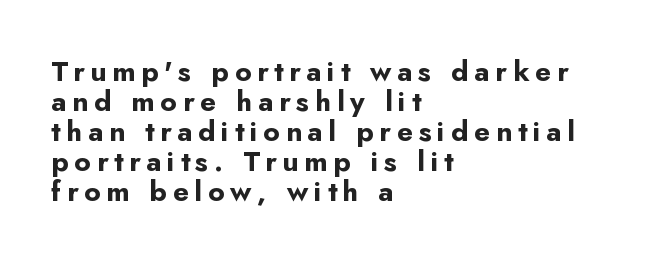
The image shows 28 px bold sans-serif type, upright; set left-aligned, tight line spacing (1.07x), unusually wide letter spacing (+0.21 em), not underlined; low stroke contrast and a small x-height.
